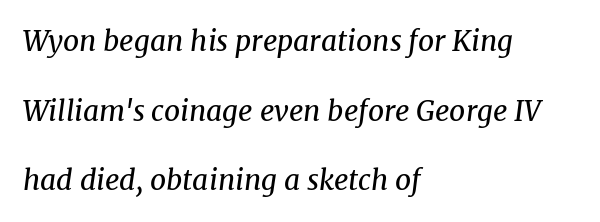
Q: Is the text bold? A: No.
Q: Is the text italic (slanted)? A: Yes, it leans right by about 8 degrees.
Q: Is the typeface a serif or a sans-serif typeface? A: Serif.
Q: Is the text underlined? A: No.
Q: How is the paragraph aligned? A: Left-aligned.
Q: Is the spacing between letters normal or unusually wide? A: Normal.
Q: Is the spacing between lines tight, normal or loose? A: Loose.
Q: Width (condensed, normal, or wide)? A: Normal.
Q: Stroke contrast? A: Medium.
Q: x-height? A: Medium.
Q: Monospaced? A: No.
